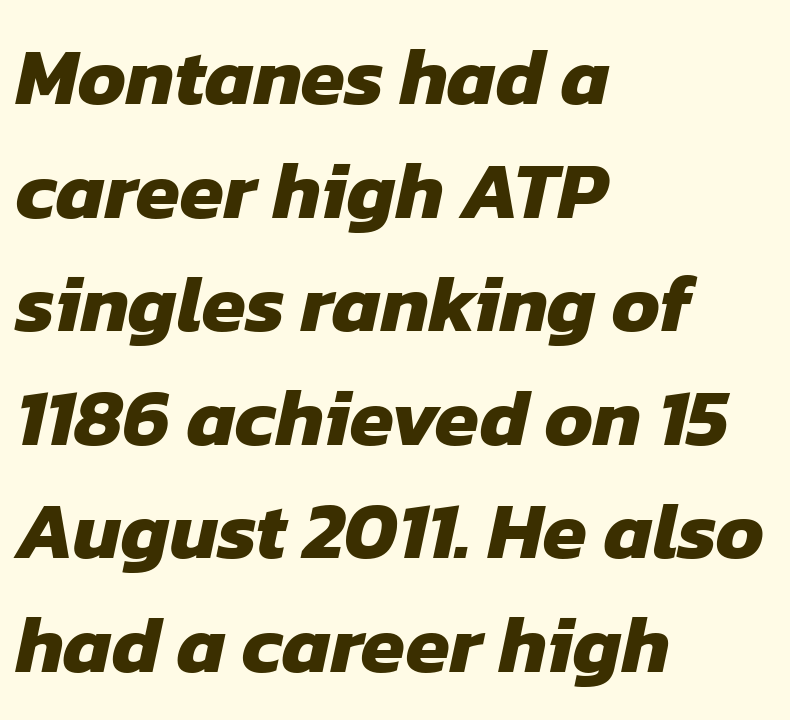
Q: Is the text bold? A: Yes.
Q: Is the typeface a serif or a sans-serif typeface? A: Sans-serif.
Q: Is the text underlined? A: No.
Q: How is the paragraph aligned? A: Left-aligned.
Q: Is the spacing between letters normal or unusually wide? A: Normal.
Q: Is the spacing between lines tight, normal or loose? A: Normal.
Q: Width (condensed, normal, or wide)? A: Normal.
Q: Stroke contrast? A: Low.
Q: x-height? A: Medium.
Q: Monospaced? A: No.
